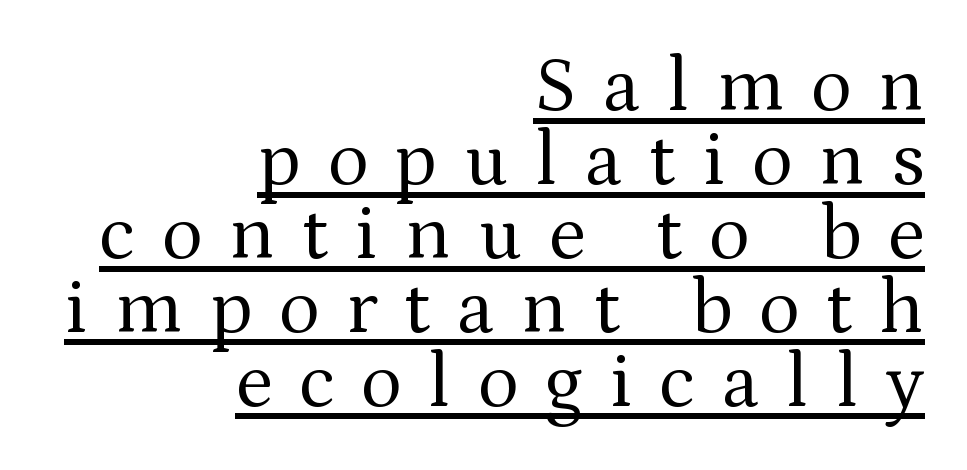
{"serif": "yes", "italic": "no", "bold": "no", "weight": "regular", "width": "normal", "stroke_contrast": "medium", "x_height": "medium", "monospaced": "no", "underline": "yes", "align": "right", "line_spacing": "tight", "line_spacing_ratio": 0.96, "letter_spacing": "wide", "letter_spacing_em": 0.35, "glyph_px": 77}
